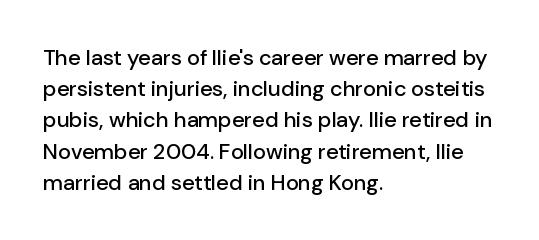
The image shows 22 px text type, upright; set left-aligned, normal line spacing (1.42x), normal letter spacing, not underlined.
